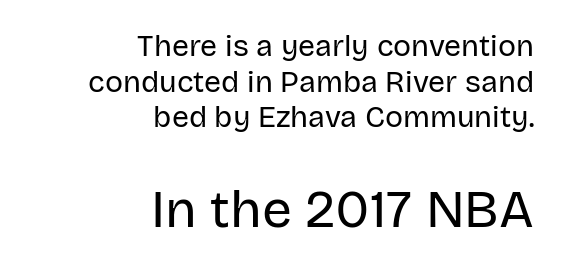
The image shows 53 px regular-weight sans-serif type, upright; set right-aligned, line spacing 1.19x, normal letter spacing, not underlined; the second (bottom) block is 1.77x larger; low stroke contrast and a large x-height.
